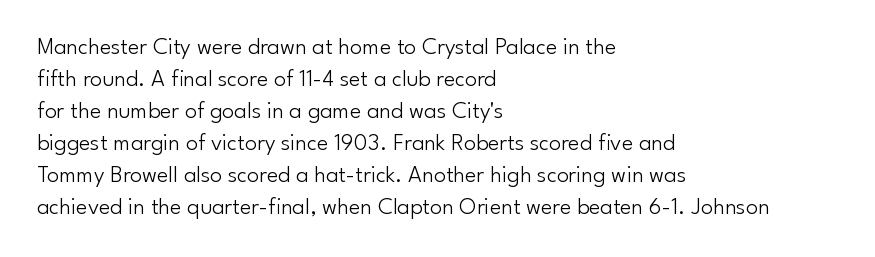
A bare baseline throughout the passage. Does the lettering tilt? It doesn't — this is upright. Leftover space on each line is placed entirely after the last word. Regarding leading, the lines here are spaced in the standard way. Inter-character spacing is left at the font's built-in metrics. Compared with a typical body face, this is equally light or lighter still.
